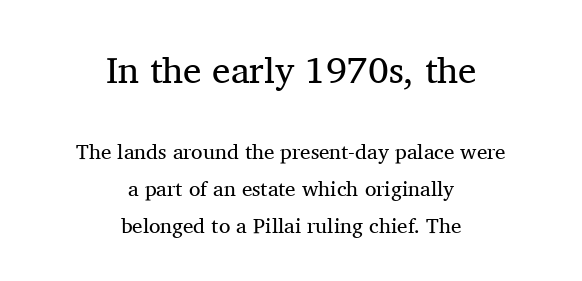
Type style note: has serifs. There is no visible air inserted between adjacent glyphs. The zone under the glyphs is completely vacant. Do the letters lean? They stand straight.
